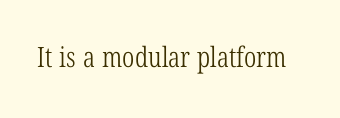
{"serif": "yes", "bold": "no", "weight": "light", "width": "condensed", "stroke_contrast": "low", "x_height": "medium", "monospaced": "no", "underline": "no", "letter_spacing": "normal", "letter_spacing_em": 0.0, "glyph_px": 28}
